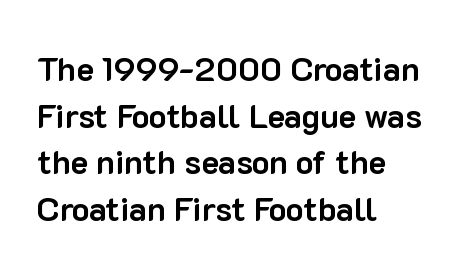
{"serif": "no", "italic": "no", "bold": "yes", "weight": "bold", "width": "normal", "stroke_contrast": "low", "x_height": "medium", "monospaced": "no", "underline": "no", "align": "left", "line_spacing": "normal", "line_spacing_ratio": 1.41, "letter_spacing": "normal", "letter_spacing_em": 0.0, "glyph_px": 33}
